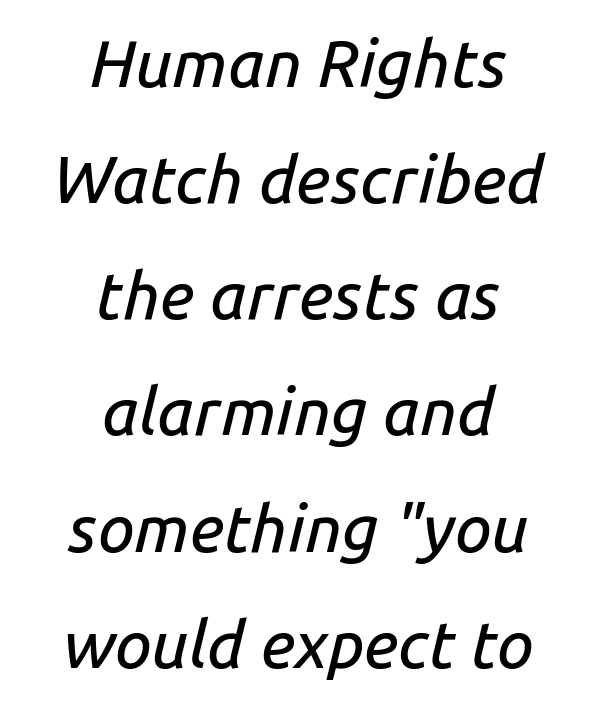
Q: Is the text italic (slanted)? A: Yes, it leans right by about 14 degrees.
Q: Is the text underlined? A: No.
Q: How is the paragraph aligned? A: Centered.
Q: Is the spacing between letters normal or unusually wide? A: Normal.
Q: Width (condensed, normal, or wide)? A: Normal.
Q: Stroke contrast? A: Low.
Q: x-height? A: Medium.
Q: Monospaced? A: No.
